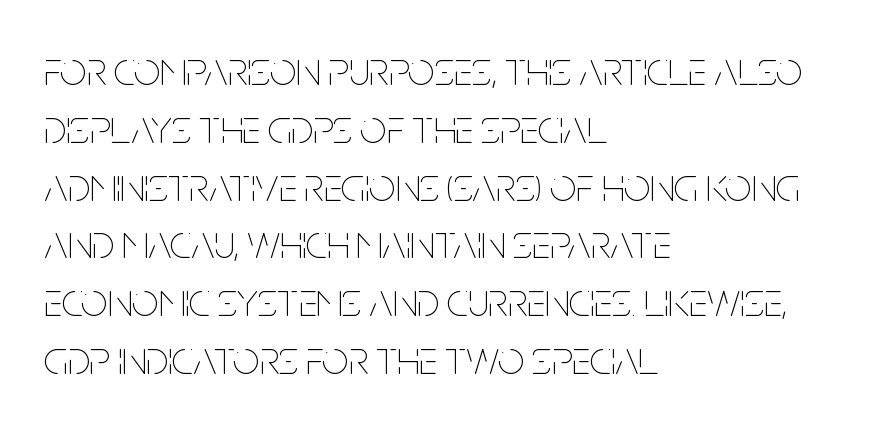
Q: Is the text bold? A: No.
Q: Is the text italic (slanted)? A: No, it is upright.
Q: Is the text underlined? A: No.
Q: How is the paragraph aligned? A: Left-aligned.
Q: Is the spacing between letters normal or unusually wide? A: Normal.
Q: Width (condensed, normal, or wide)? A: Condensed.
Q: Stroke contrast? A: Low.
Q: x-height? A: Large.
Q: Monospaced? A: No.
